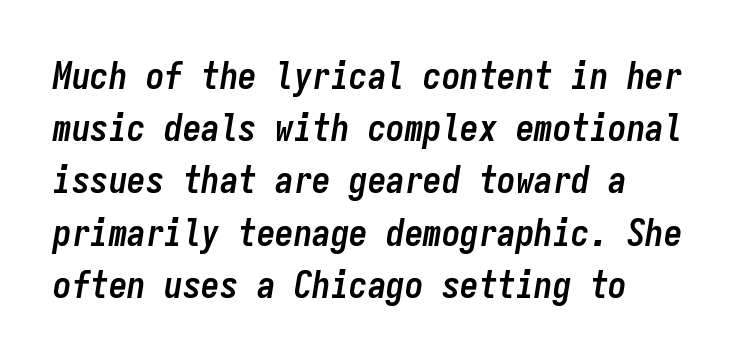
Q: Is the text bold? A: Yes.
Q: Is the text italic (slanted)? A: Yes, it leans right by about 9 degrees.
Q: Is the text underlined? A: No.
Q: Is the spacing between letters normal or unusually wide? A: Normal.
Q: Is the spacing between lines tight, normal or loose? A: Normal.
Q: Width (condensed, normal, or wide)? A: Condensed.
Q: Stroke contrast? A: Low.
Q: x-height? A: Medium.
Q: Monospaced? A: Yes.
